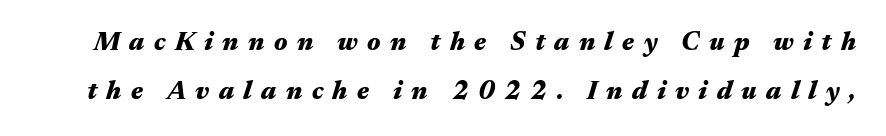
The image shows 26 px bold type, italic (leaning right); set line spacing 1.87x, unusually wide letter spacing (+0.36 em), not underlined.
